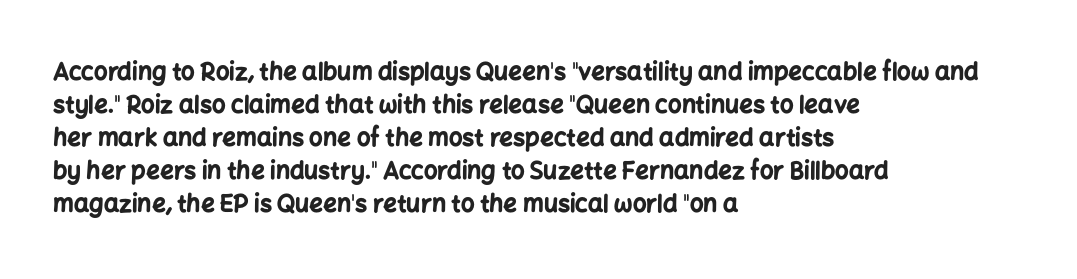
The tracking reads as untouched default to a designer's eye. Check the space under the baseline: it is left empty. The letters stand straight up with perfectly vertical stems. Each line starts at the same left margin while the right side varies. Weight check: bold — yes, fully. These lines sit exactly where default settings would place them.
